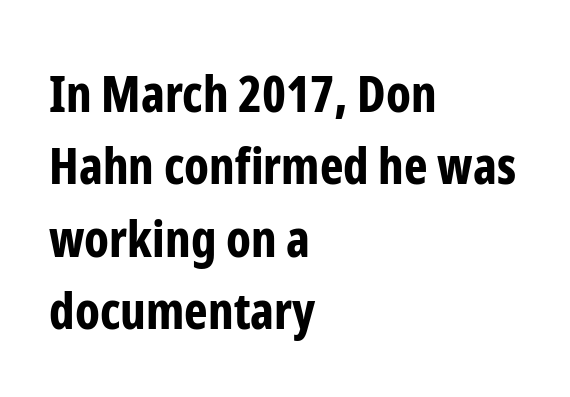
Varying glyph widths throughout — classic text-font behaviour. The letters stand upright; this is a roman face. Students, note that the glyphs here touch the page at normal intervals. This block has exactly the height ordinary leading produces. The type family on display is of the sans-serif kind. Which margin do the lines hug? The left one — the right edge is uneven.
